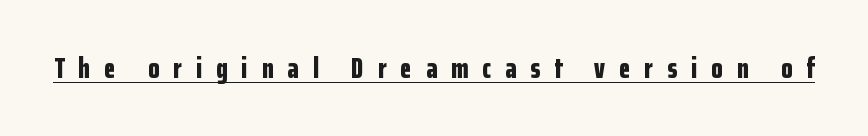
The image shows 29 px bold, condensed sans-serif type, upright; set unusually wide letter spacing (+0.49 em), underlined; low stroke contrast and a medium x-height.
